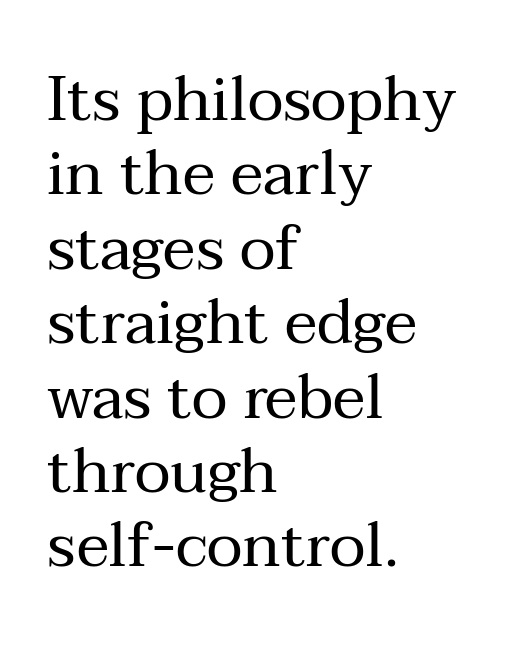
The image shows 62 px regular-weight serif type, upright; set left-aligned, line spacing 1.2x, normal letter spacing, not underlined; medium stroke contrast and a medium x-height.
